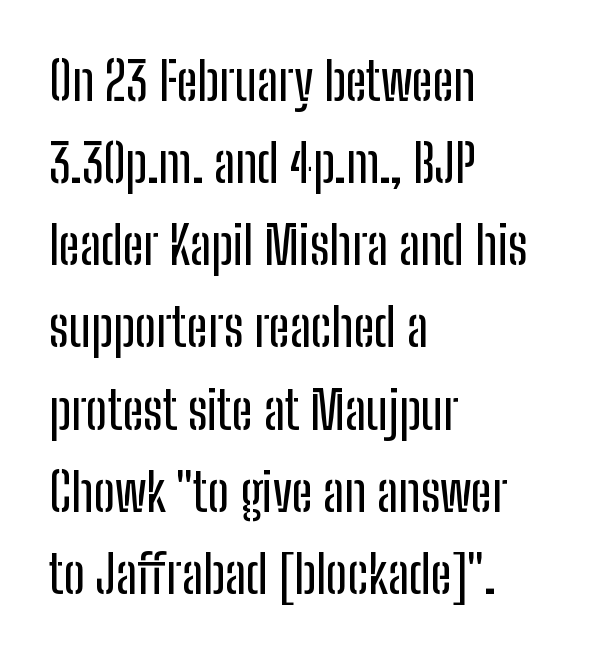
Q: Is the text italic (slanted)? A: No, it is upright.
Q: Is the typeface a serif or a sans-serif typeface? A: Sans-serif.
Q: Is the text underlined? A: No.
Q: How is the paragraph aligned? A: Left-aligned.
Q: Is the spacing between letters normal or unusually wide? A: Normal.
Q: Is the spacing between lines tight, normal or loose? A: Normal.
Q: Width (condensed, normal, or wide)? A: Condensed.
Q: Stroke contrast? A: Low.
Q: x-height? A: Medium.
Q: Monospaced? A: No.
